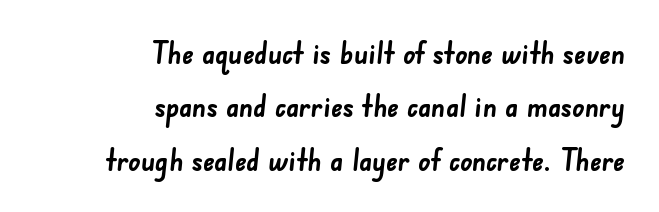
{"serif": "no", "bold": "yes", "weight": "semibold", "width": "normal", "stroke_contrast": "low", "x_height": "small", "monospaced": "no", "underline": "no", "align": "right", "line_spacing_ratio": 1.78, "letter_spacing": "normal", "letter_spacing_em": 0.0, "glyph_px": 30}
